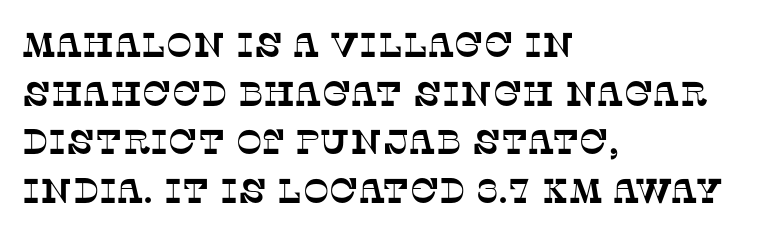
The image shows 35 px serif type; set left-aligned, normal line spacing (1.39x), normal letter spacing, not underlined; low stroke contrast and a large x-height.
